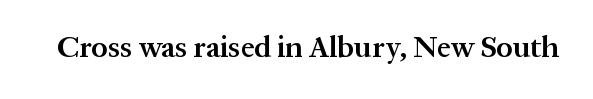
Q: Is the text bold? A: Semi-bold.
Q: Is the text italic (slanted)? A: No, it is upright.
Q: Is the typeface a serif or a sans-serif typeface? A: Serif.
Q: Is the text underlined? A: No.
Q: Is the spacing between letters normal or unusually wide? A: Normal.
Q: Width (condensed, normal, or wide)? A: Normal.
Q: Stroke contrast? A: Medium.
Q: x-height? A: Medium.
Q: Monospaced? A: No.
